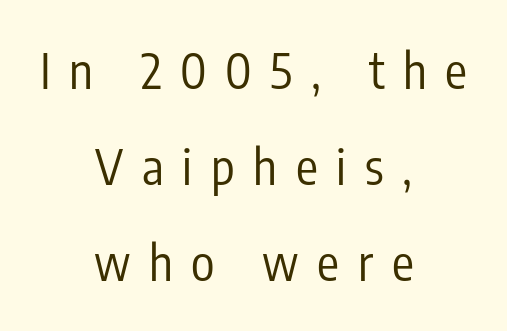
The image shows 49 px regular-weight, condensed sans-serif type, upright; set centered, loose line spacing (1.96x), unusually wide letter spacing (+0.38 em), not underlined; low stroke contrast and a medium x-height.
